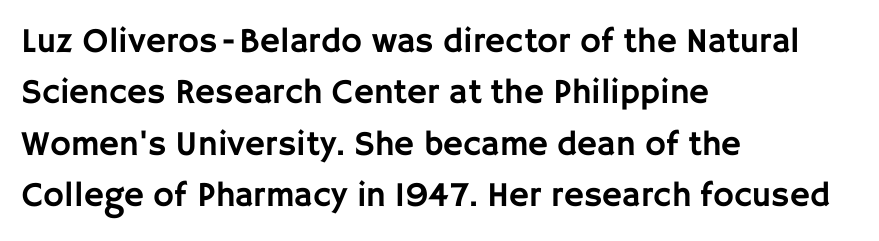
Q: Is the text italic (slanted)? A: No, it is upright.
Q: Is the typeface a serif or a sans-serif typeface? A: Sans-serif.
Q: Is the text underlined? A: No.
Q: How is the paragraph aligned? A: Left-aligned.
Q: Is the spacing between letters normal or unusually wide? A: Normal.
Q: Is the spacing between lines tight, normal or loose? A: Normal.
Q: Width (condensed, normal, or wide)? A: Normal.
Q: Stroke contrast? A: Low.
Q: x-height? A: Large.
Q: Monospaced? A: No.
